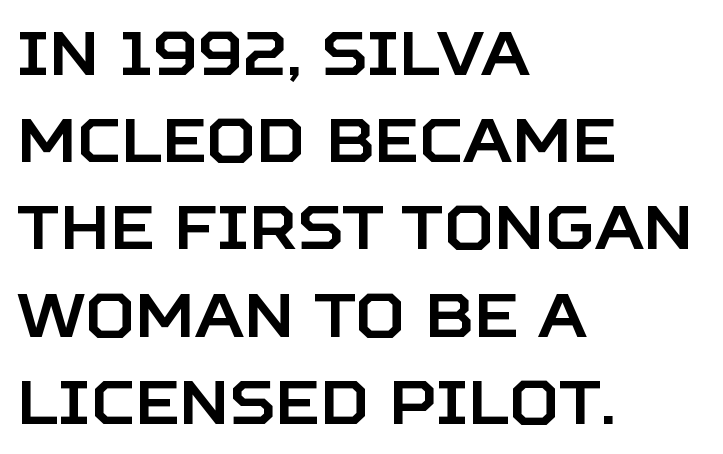
The image shows 61 px sans-serif type, upright; set left-aligned, normal line spacing (1.43x), normal letter spacing, not underlined; low stroke contrast and a large x-height.
